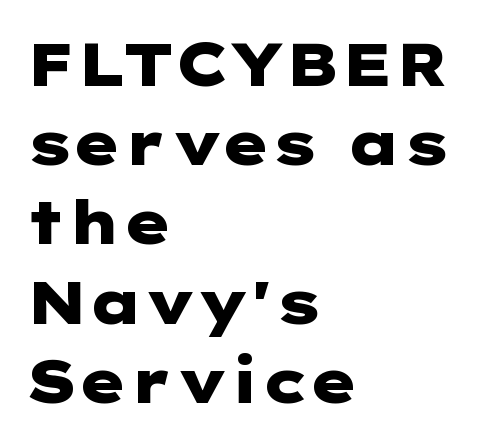
Posture: straight, roman, zero tilt. There is no visible air inserted between adjacent glyphs. Classification — sans serif. Left-aligned paragraph, ragged on the right. Plain, unruled lines of type. Vertically, the passage feels balanced, rows spaced as you'd expect.
